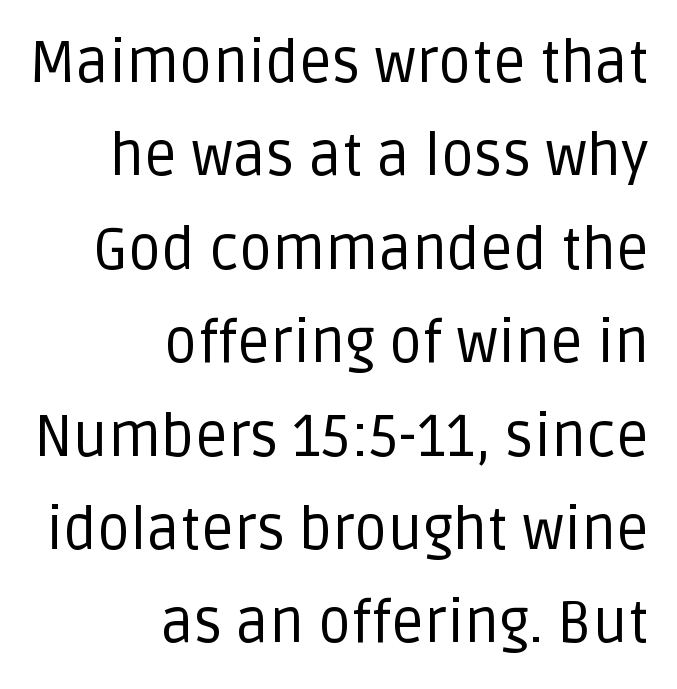
Normally led — the rows are evenly, conventionally spaced. Do the characters align in a grid? No, the font is proportional. Notice how the passage keeps a crisp vertical edge on the right only. The baseline area is clear. Each stroke keeps to a modest, everyday thickness or less. You could call the tracking neutral — neither tight nor loose.
